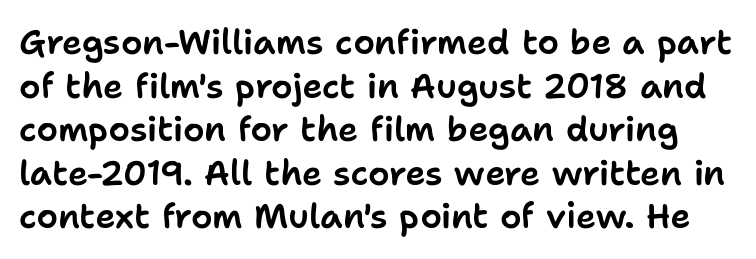
The image shows 34 px sans-serif type, upright; set normal line spacing (1.28x), normal letter spacing, not underlined; low stroke contrast and a medium x-height.
